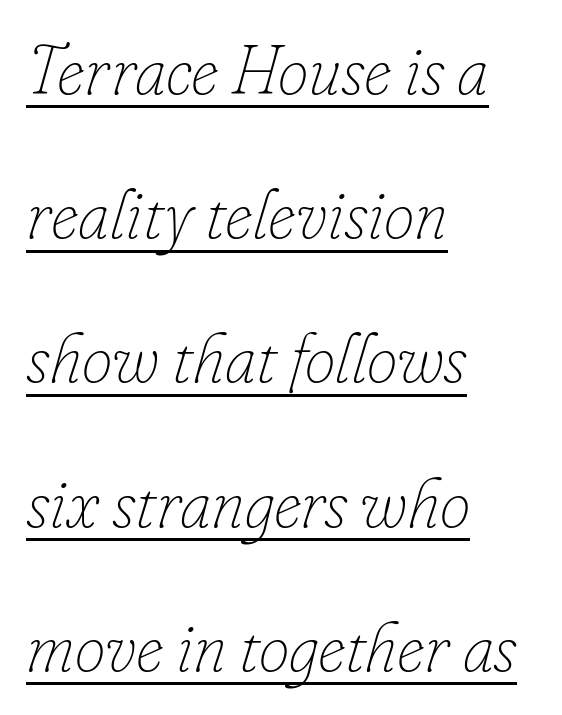
Quick note: italic. The horizontal fit of the characters is conventional and even. Beneath each row of characters lies a ruled line. Horizontally, the lines are justified to the leading edge only.
